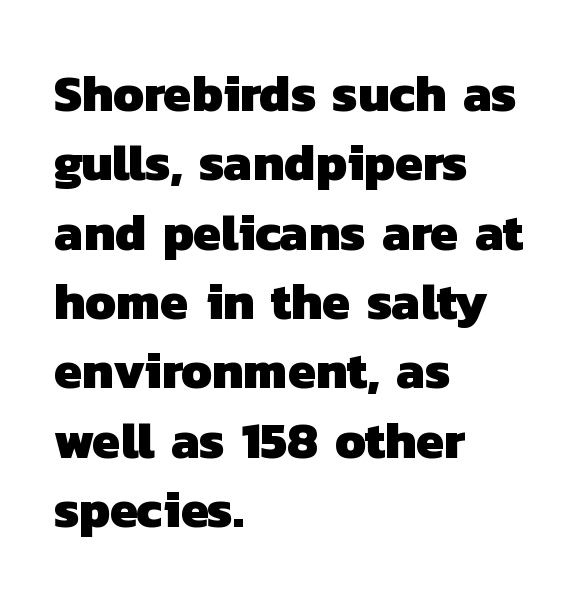
Q: Is the text bold? A: Yes.
Q: Is the typeface a serif or a sans-serif typeface? A: Sans-serif.
Q: Is the text underlined? A: No.
Q: How is the paragraph aligned? A: Left-aligned.
Q: Is the spacing between letters normal or unusually wide? A: Normal.
Q: Is the spacing between lines tight, normal or loose? A: Normal.
Q: Width (condensed, normal, or wide)? A: Normal.
Q: Stroke contrast? A: Low.
Q: x-height? A: Medium.
Q: Monospaced? A: No.
